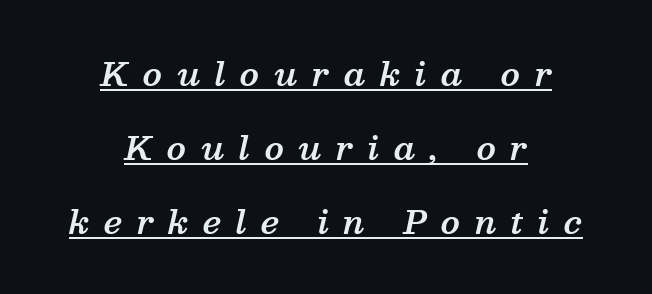
These lines are composed in type with serifs. Summary of weight: moderately heavy, a semibold. Students, observe: this is what heavily led, spacious text looks like. The lettering tilts uniformly, giving the passage an italic look. Both edges are ragged and mirror each other, which tells us the setting is centered. A typographer would call this underscored text.
